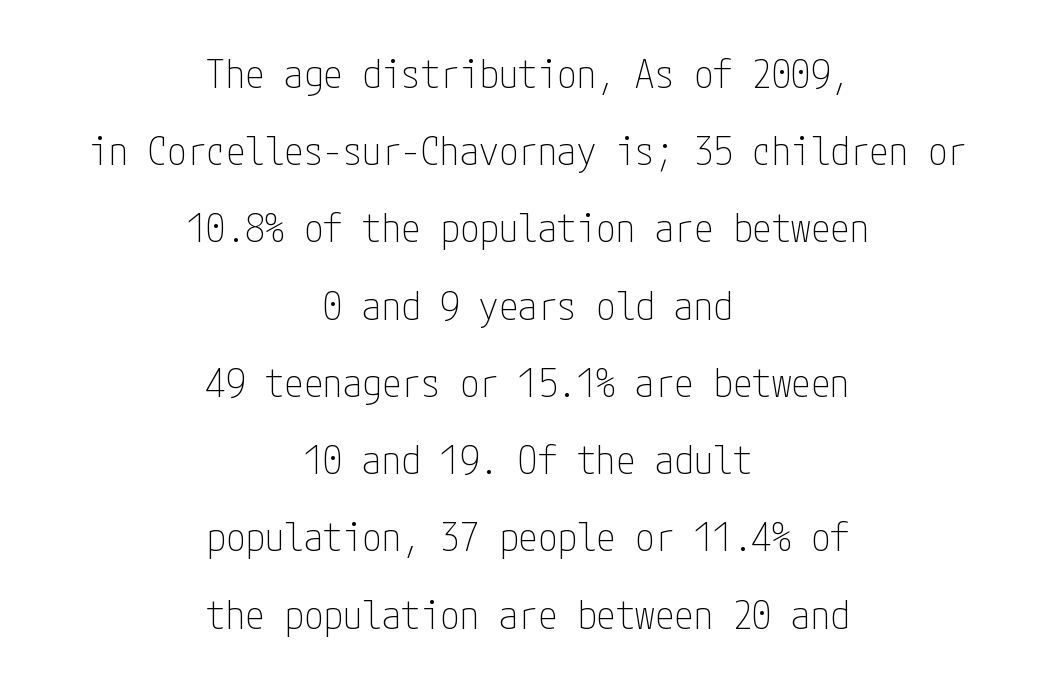
Q: Is the text bold? A: No.
Q: Is the text italic (slanted)? A: No, it is upright.
Q: Is the typeface a serif or a sans-serif typeface? A: Sans-serif.
Q: Is the text underlined? A: No.
Q: How is the paragraph aligned? A: Centered.
Q: Is the spacing between letters normal or unusually wide? A: Normal.
Q: Is the spacing between lines tight, normal or loose? A: Loose.
Q: Width (condensed, normal, or wide)? A: Condensed.
Q: Stroke contrast? A: Low.
Q: x-height? A: Medium.
